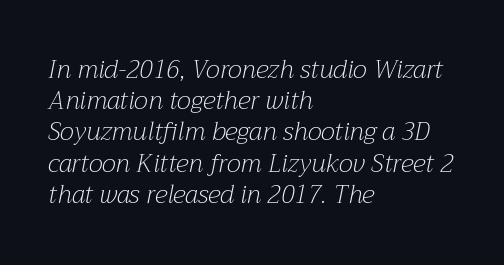
Line beginnings align vertically; line endings do not. This block has exactly the height ordinary leading produces. The lettering tilts uniformly, giving the passage an italic look. Lines of text with bare space underneath.
